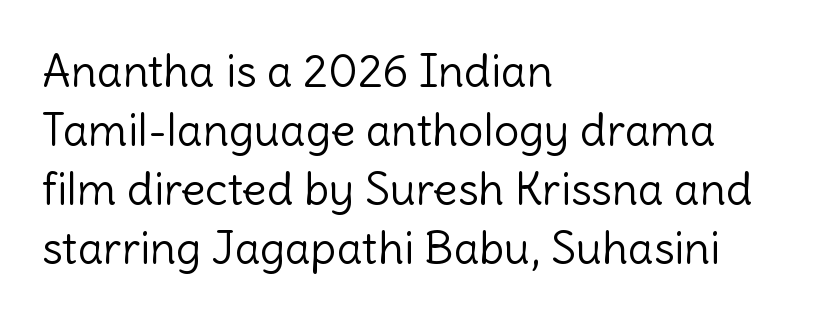
Q: Is the text bold? A: No.
Q: Is the text italic (slanted)? A: No, it is upright.
Q: Is the typeface a serif or a sans-serif typeface? A: Sans-serif.
Q: Is the text underlined? A: No.
Q: How is the paragraph aligned? A: Left-aligned.
Q: Is the spacing between letters normal or unusually wide? A: Normal.
Q: Is the spacing between lines tight, normal or loose? A: Normal.
Q: Width (condensed, normal, or wide)? A: Normal.
Q: x-height? A: Medium.
Q: Monospaced? A: No.
